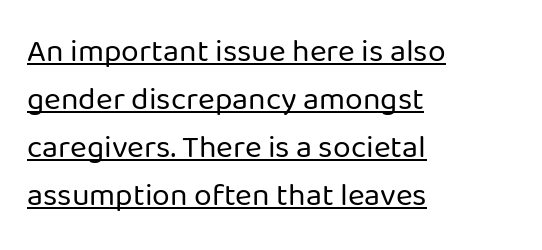
{"serif": "no", "italic": "no", "bold": "no", "weight": "regular", "width": "normal", "stroke_contrast": "low", "x_height": "medium", "monospaced": "no", "underline": "yes", "align": "left", "line_spacing": "normal", "line_spacing_ratio": 1.5, "letter_spacing": "normal", "letter_spacing_em": 0.0, "glyph_px": 32}
